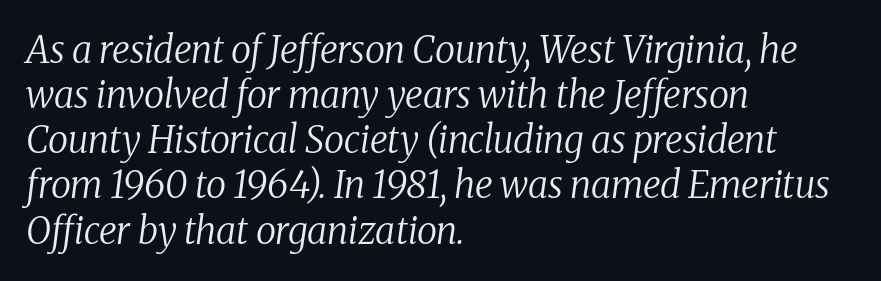
The image shows 37 px regular-weight serif type, italic (leaning right); set left-aligned, line spacing 1.22x, normal letter spacing, not underlined; medium stroke contrast and a medium x-height.
